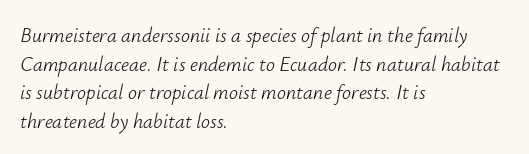
The image shows 20 px text type, italic (leaning right); set left-aligned, normal line spacing (1.43x), normal letter spacing, not underlined.
